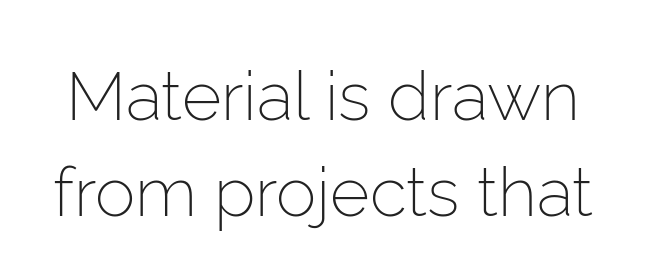
The image shows 68 px light sans-serif type, upright; set normal line spacing (1.41x), normal letter spacing, not underlined; low stroke contrast and a medium x-height.
